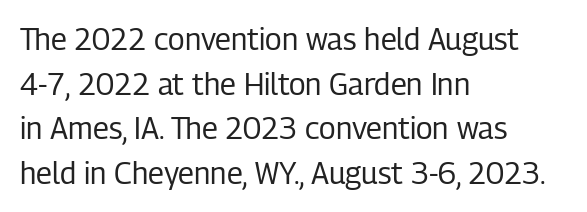
Q: Is the text bold? A: No.
Q: Is the text italic (slanted)? A: No, it is upright.
Q: Is the typeface a serif or a sans-serif typeface? A: Sans-serif.
Q: Is the text underlined? A: No.
Q: How is the paragraph aligned? A: Left-aligned.
Q: Is the spacing between letters normal or unusually wide? A: Normal.
Q: Is the spacing between lines tight, normal or loose? A: Normal.
Q: Width (condensed, normal, or wide)? A: Condensed.
Q: Stroke contrast? A: Low.
Q: x-height? A: Medium.
Q: Monospaced? A: No.
